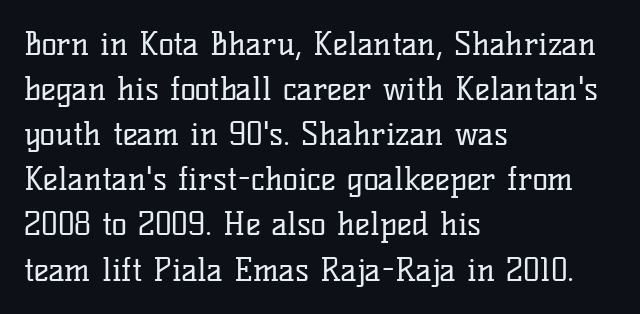
The image shows 32 px regular-weight serif type, upright; set left-aligned, normal line spacing (1.41x), normal letter spacing, not underlined; low stroke contrast and a medium x-height.
